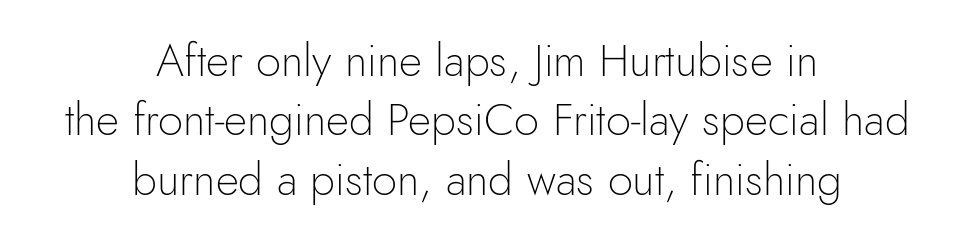
Q: Is the text bold? A: No.
Q: Is the text italic (slanted)? A: No, it is upright.
Q: Is the typeface a serif or a sans-serif typeface? A: Sans-serif.
Q: Is the text underlined? A: No.
Q: How is the paragraph aligned? A: Centered.
Q: Is the spacing between letters normal or unusually wide? A: Normal.
Q: Is the spacing between lines tight, normal or loose? A: Normal.
Q: Width (condensed, normal, or wide)? A: Normal.
Q: x-height? A: Small.
Q: Monospaced? A: No.
